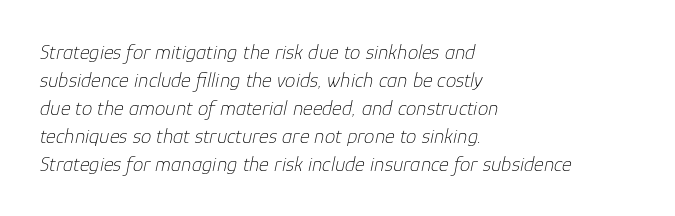
The image shows 21 px text type, italic (leaning right); set left-aligned, normal line spacing (1.33x), normal letter spacing, not underlined.
